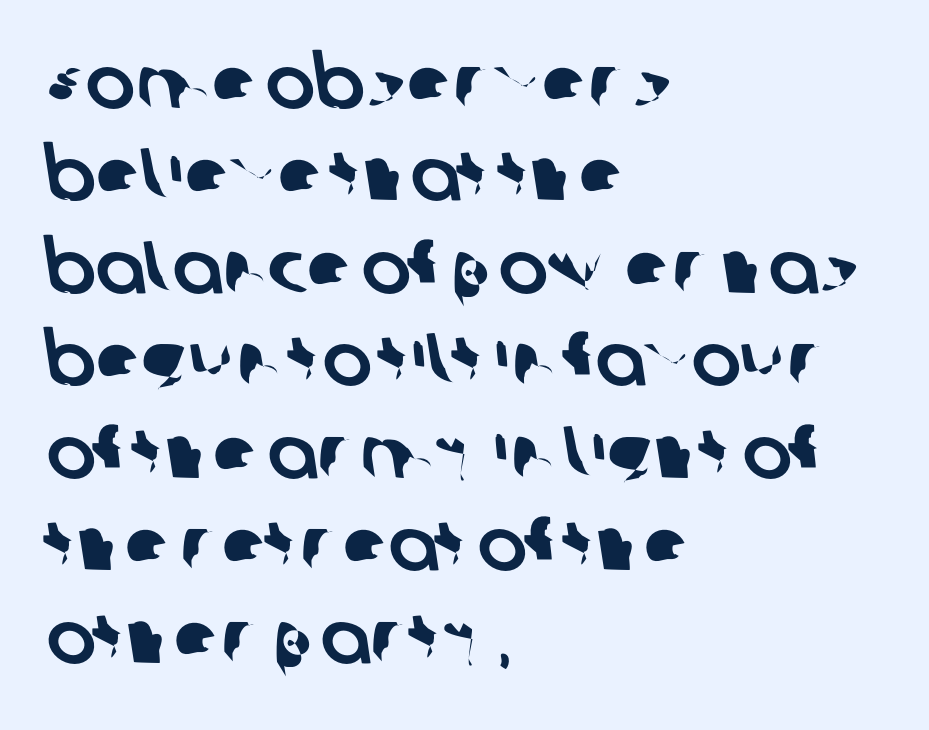
Q: Is the typeface a serif or a sans-serif typeface? A: Sans-serif.
Q: Is the text underlined? A: No.
Q: How is the paragraph aligned? A: Left-aligned.
Q: Is the spacing between letters normal or unusually wide? A: Normal.
Q: Is the spacing between lines tight, normal or loose? A: Normal.
Q: Width (condensed, normal, or wide)? A: Normal.
Q: Stroke contrast? A: Low.
Q: x-height? A: Large.
Q: Monospaced? A: No.
